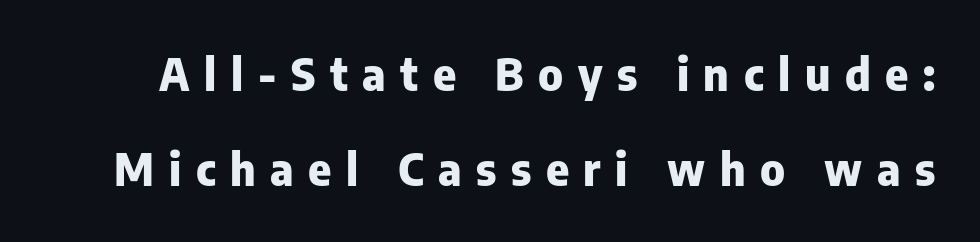
The image shows 44 px heavy sans-serif type, upright; set loose line spacing (2.17x), unusually wide letter spacing (+0.33 em), not underlined; low stroke contrast and a medium x-height.
